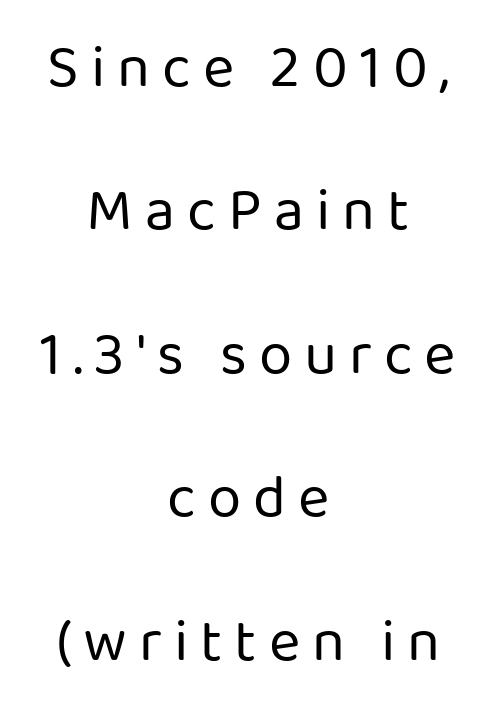
No heavy texture on the line: the type isn't bold. If you drew a line through each stem, it would be perfectly vertical. Do the characters align in a grid? No, the font is proportional. This sample uses expanded letter spacing, leaving extra air between glyphs. Words float on clear page, feet unadorned.
